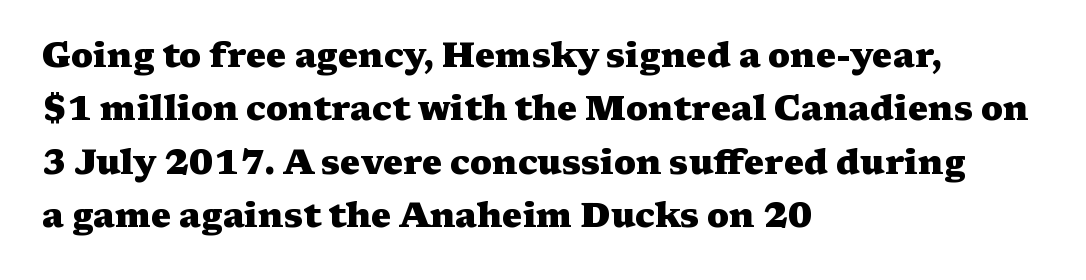
The image shows 34 px heavy, wide serif type, upright; set left-aligned, normal line spacing (1.57x), normal letter spacing, not underlined; medium stroke contrast and a medium x-height.
